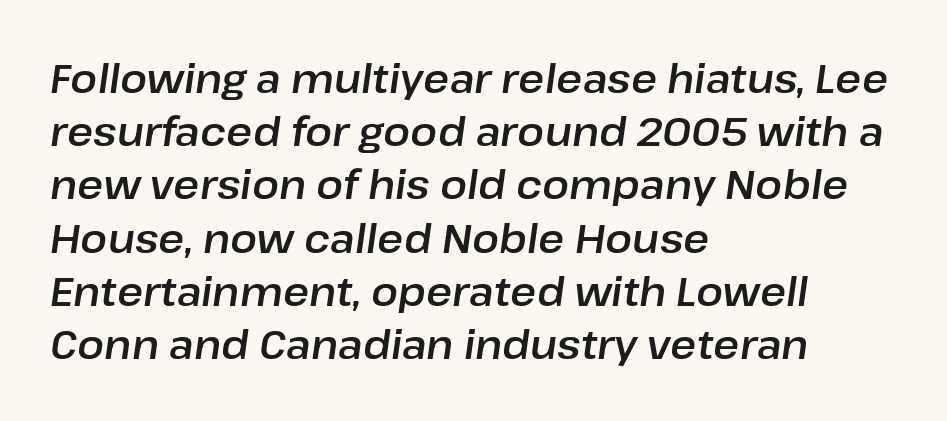
Anything drawn beneath the words? Only blank space. Look at the tracking — it's just the regular setting, nothing added. Reading down the block, your eye returns to a fixed left position each line. Character widths vary here, with narrow letters taking less room than wide ones.
